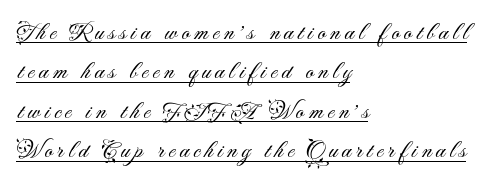
{"bold": "no", "underline": "yes", "align": "left", "line_spacing": "normal", "line_spacing_ratio": 1.58, "glyph_px": 25}
